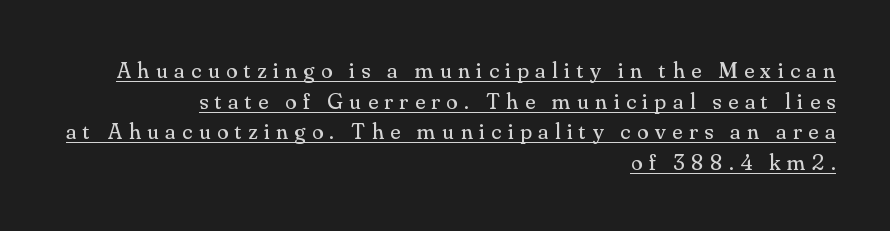
Q: Is the text bold? A: No.
Q: Is the text italic (slanted)? A: No, it is upright.
Q: Is the text underlined? A: Yes.
Q: How is the paragraph aligned? A: Right-aligned.
Q: Is the spacing between letters normal or unusually wide? A: Unusually wide.
Q: Is the spacing between lines tight, normal or loose? A: Normal.
